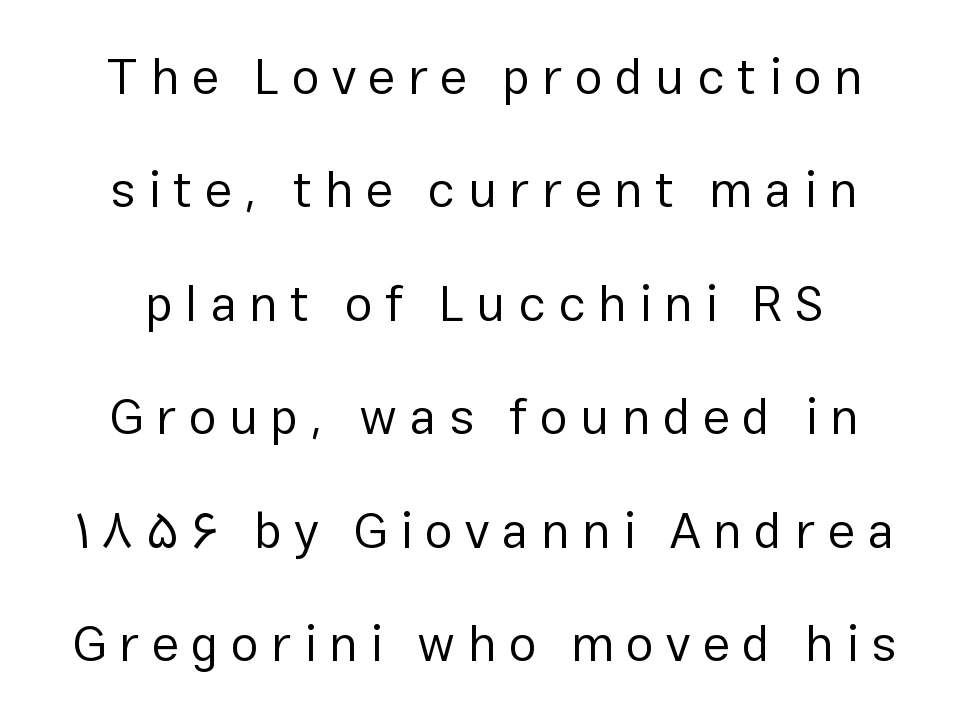
The lines are quadded center. The cut favours lightness, reaching ordinary text weight at its darkest. This sample has the flowing, uneven cadence of proportional lettering. This rendering widens character spacing well past its baseline value.
